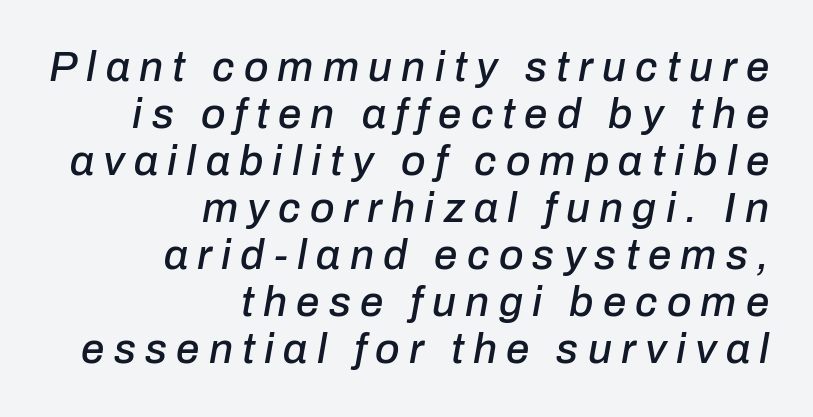
The font's italic variant was chosen for this text. The line-height multiplier appears low, near solid setting. Think of a printed novel: that variable character pitch is what you see here. Visually the block forms a straight wall on the right and a jagged coastline on the left.
